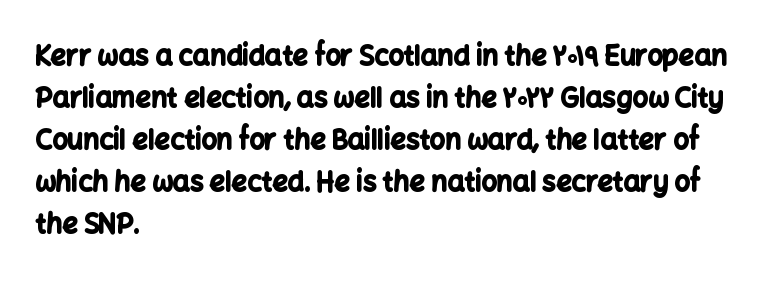
The image shows 27 px bold type, upright; set left-aligned, normal line spacing (1.56x), normal letter spacing, not underlined.
